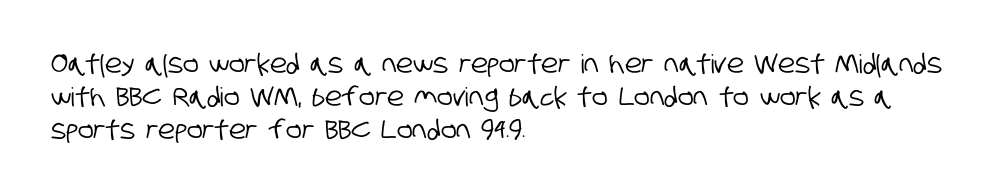
The image shows 26 px text type; set left-aligned, normal line spacing (1.27x), normal letter spacing, not underlined.
